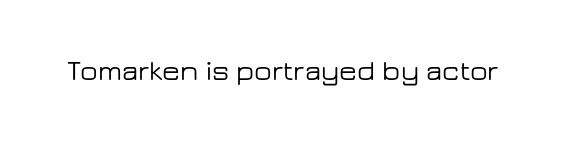
{"serif": "no", "italic": "no", "width": "wide", "stroke_contrast": "low", "x_height": "medium", "monospaced": "no", "underline": "no", "letter_spacing": "normal", "letter_spacing_em": 0.0, "glyph_px": 29}
